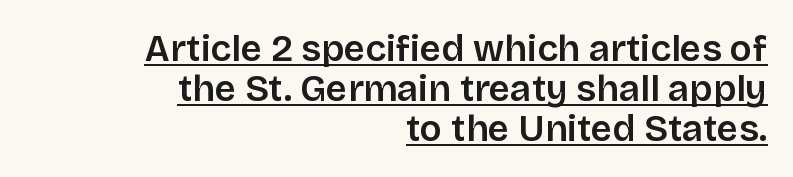
The image shows 37 px sans-serif type, upright; set right-aligned, tight line spacing (1.08x), normal letter spacing, underlined; low stroke contrast and a large x-height.
